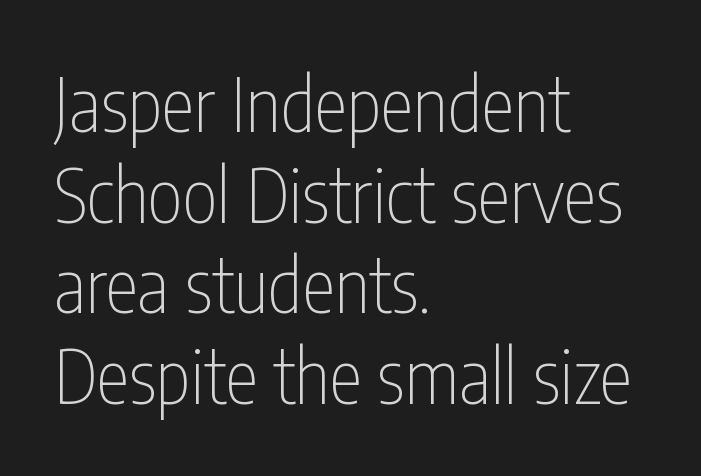
Q: Is the text bold? A: No.
Q: Is the text italic (slanted)? A: No, it is upright.
Q: Is the typeface a serif or a sans-serif typeface? A: Sans-serif.
Q: Is the text underlined? A: No.
Q: How is the paragraph aligned? A: Left-aligned.
Q: Is the spacing between letters normal or unusually wide? A: Normal.
Q: Width (condensed, normal, or wide)? A: Condensed.
Q: Stroke contrast? A: Low.
Q: x-height? A: Medium.
Q: Monospaced? A: No.
